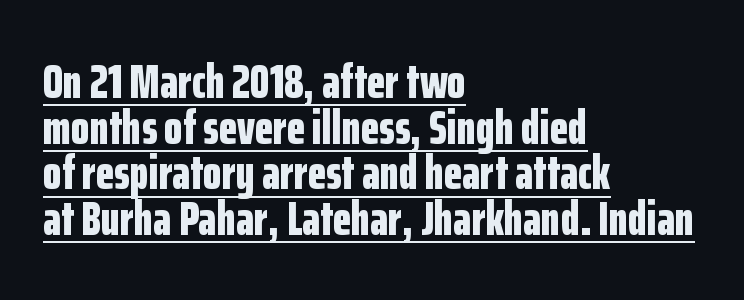
Does the leading feel generous? Not at all — it's pinched. Layout note: lines flush left. Think of a printed novel: that variable character pitch is what you see here. Heft: maximum for text — a bold. Has an underline been added? It has.
